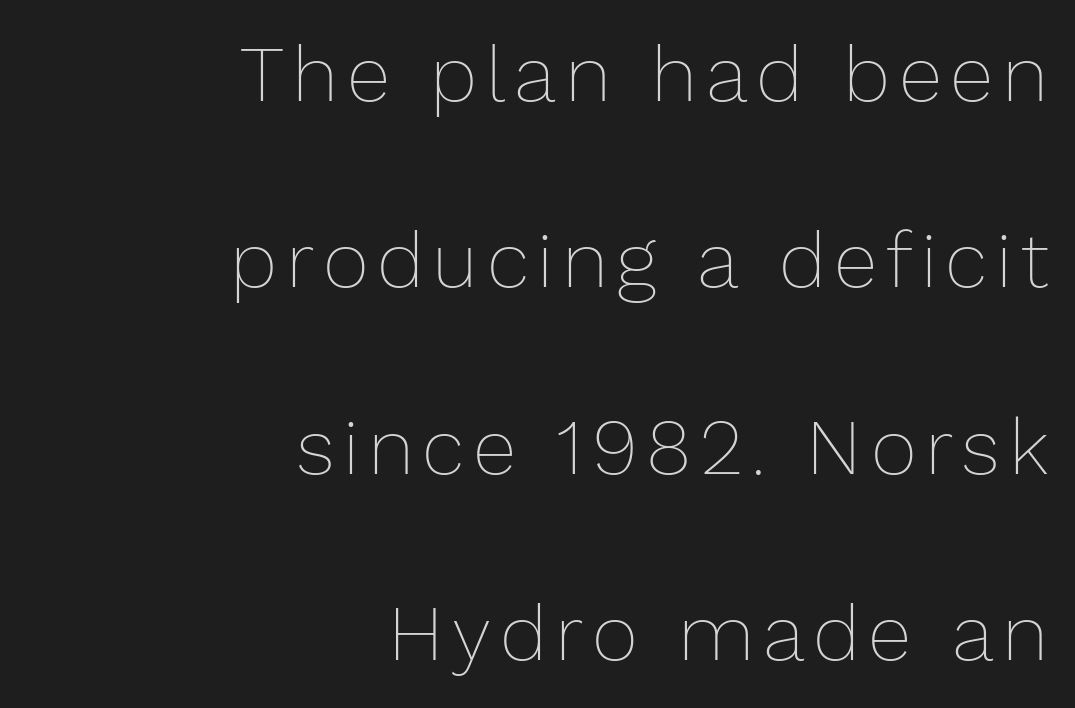
{"italic": "no", "bold": "no", "weight": "thin", "width": "normal", "stroke_contrast": "low", "x_height": "medium", "monospaced": "no", "underline": "no", "align": "right", "line_spacing": "loose", "line_spacing_ratio": 2.36, "glyph_px": 79}
